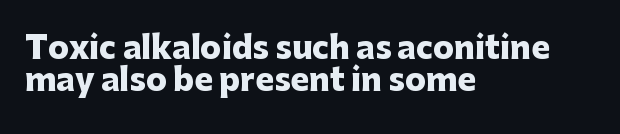
Q: Is the text bold? A: Yes.
Q: Is the text italic (slanted)? A: No, it is upright.
Q: Is the typeface a serif or a sans-serif typeface? A: Sans-serif.
Q: Is the text underlined? A: No.
Q: How is the paragraph aligned? A: Left-aligned.
Q: Is the spacing between letters normal or unusually wide? A: Normal.
Q: Is the spacing between lines tight, normal or loose? A: Tight.
Q: Width (condensed, normal, or wide)? A: Normal.
Q: Stroke contrast? A: Low.
Q: x-height? A: Medium.
Q: Monospaced? A: No.
